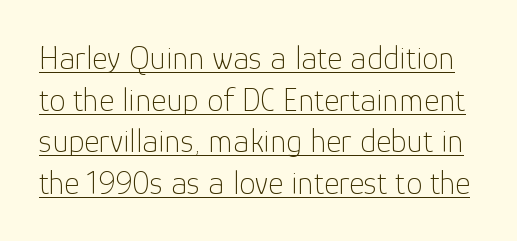
Q: Is the text bold? A: No.
Q: Is the text italic (slanted)? A: No, it is upright.
Q: Is the typeface a serif or a sans-serif typeface? A: Sans-serif.
Q: Is the text underlined? A: Yes.
Q: Is the spacing between letters normal or unusually wide? A: Normal.
Q: Is the spacing between lines tight, normal or loose? A: Normal.
Q: Width (condensed, normal, or wide)? A: Normal.
Q: Stroke contrast? A: Low.
Q: x-height? A: Medium.
Q: Monospaced? A: No.
